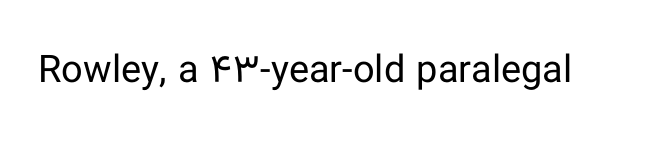
The image shows 38 px regular-weight sans-serif type, upright; set normal letter spacing, not underlined; low stroke contrast and a medium x-height.
